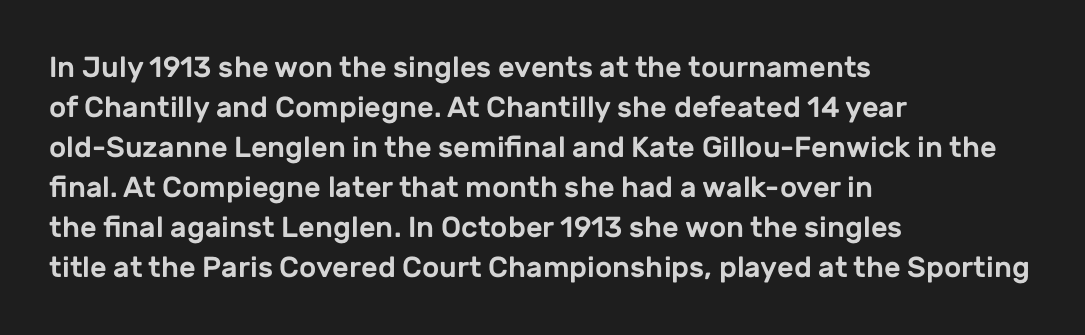
{"serif": "no", "italic": "no", "width": "normal", "stroke_contrast": "low", "x_height": "medium", "monospaced": "no", "underline": "no", "align": "left", "line_spacing": "normal", "line_spacing_ratio": 1.38, "letter_spacing": "normal", "letter_spacing_em": 0.0, "glyph_px": 29}
